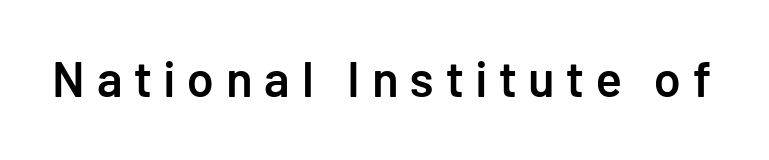
{"serif": "no", "italic": "no", "bold": "semi", "weight": "semibold", "width": "normal", "stroke_contrast": "low", "x_height": "medium", "monospaced": "no", "underline": "no", "letter_spacing": "wide", "letter_spacing_em": 0.24, "glyph_px": 49}
